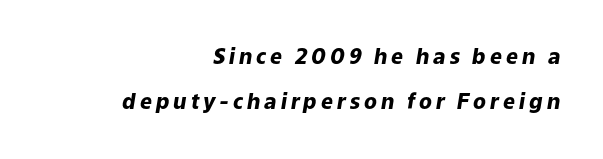
{"italic": "yes", "lean": "right", "slant_degrees": 9, "bold": "yes", "underline": "no", "align": "right", "line_spacing": "loose", "line_spacing_ratio": 2.16, "glyph_px": 21}
